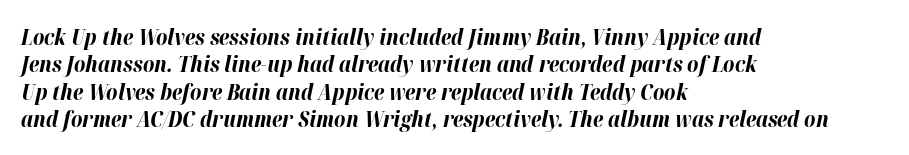
The image shows 22 px bold type, italic (leaning right); set left-aligned, line spacing 1.24x, normal letter spacing, not underlined.
